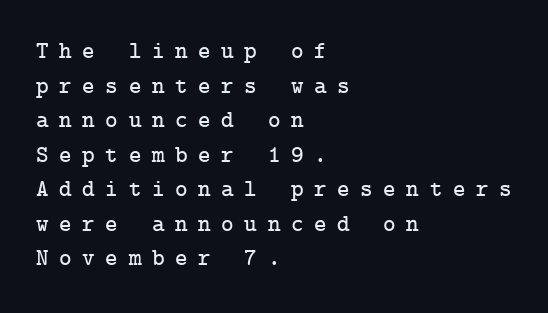
Q: Is the text italic (slanted)? A: No, it is upright.
Q: Is the text underlined? A: No.
Q: How is the paragraph aligned? A: Left-aligned.
Q: Is the spacing between letters normal or unusually wide? A: Unusually wide.
Q: Is the spacing between lines tight, normal or loose? A: Normal.
